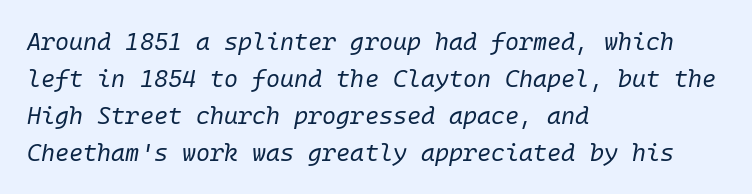
Q: Is the text bold? A: No.
Q: Is the text italic (slanted)? A: Yes, it leans right by about 10 degrees.
Q: Is the text underlined? A: No.
Q: How is the paragraph aligned? A: Left-aligned.
Q: Is the spacing between letters normal or unusually wide? A: Normal.
Q: Is the spacing between lines tight, normal or loose? A: Normal.
